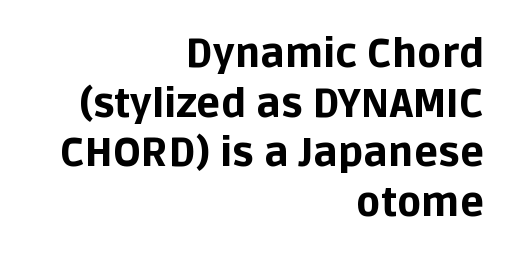
The image shows 40 px bold sans-serif type, upright; set right-aligned, line spacing 1.24x, normal letter spacing, not underlined; low stroke contrast and a large x-height.
